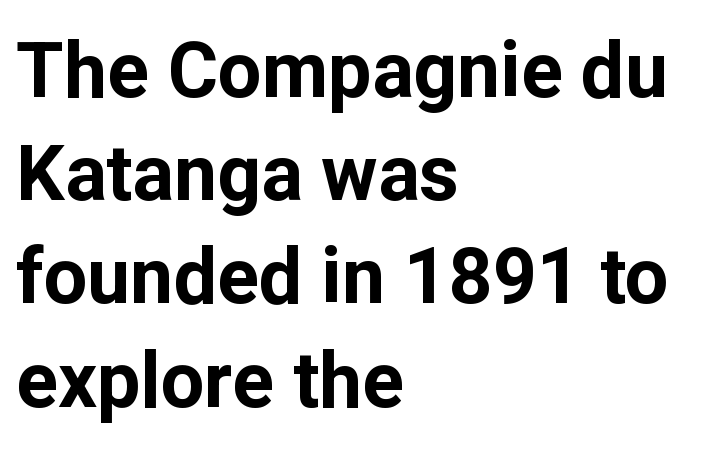
Q: Is the text bold? A: Yes.
Q: Is the text italic (slanted)? A: No, it is upright.
Q: Is the typeface a serif or a sans-serif typeface? A: Sans-serif.
Q: Is the text underlined? A: No.
Q: How is the paragraph aligned? A: Left-aligned.
Q: Is the spacing between letters normal or unusually wide? A: Normal.
Q: Is the spacing between lines tight, normal or loose? A: Normal.
Q: Width (condensed, normal, or wide)? A: Normal.
Q: Stroke contrast? A: Low.
Q: x-height? A: Medium.
Q: Monospaced? A: No.
